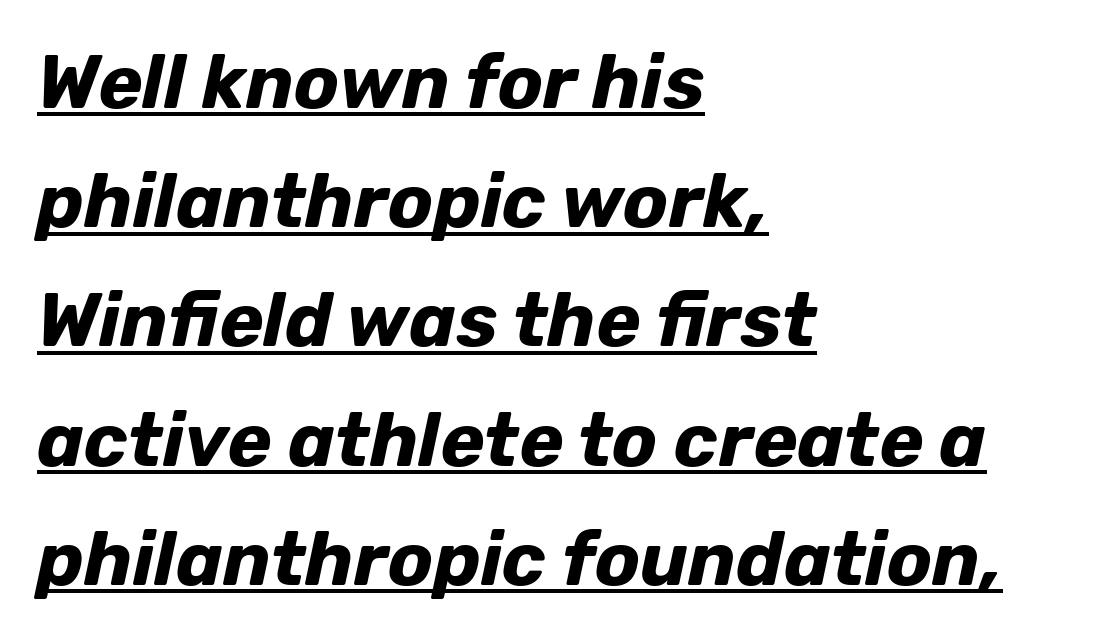
The image shows 75 px bold type, italic (leaning right); set left-aligned, normal line spacing (1.59x), normal letter spacing, underlined; low stroke contrast and a medium x-height.
